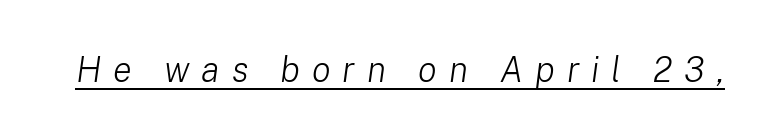
Q: Is the text bold? A: No.
Q: Is the text italic (slanted)? A: Yes, it leans right by about 8 degrees.
Q: Is the text underlined? A: Yes.
Q: Is the spacing between letters normal or unusually wide? A: Unusually wide.
Q: Width (condensed, normal, or wide)? A: Normal.
Q: Stroke contrast? A: Low.
Q: x-height? A: Medium.
Q: Monospaced? A: No.
